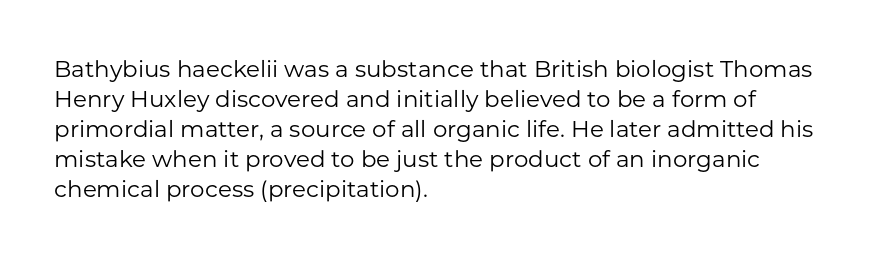
Q: Is the text bold? A: No.
Q: Is the text italic (slanted)? A: No, it is upright.
Q: Is the text underlined? A: No.
Q: How is the paragraph aligned? A: Left-aligned.
Q: Is the spacing between letters normal or unusually wide? A: Normal.
Q: Is the spacing between lines tight, normal or loose? A: Normal.
